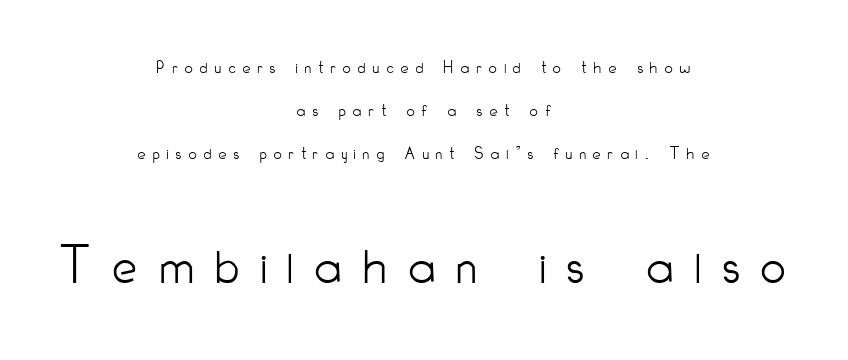
{"serif": "no", "italic": "no", "bold": "no", "weight": "light", "width": "condensed", "stroke_contrast": "low", "x_height": "small", "monospaced": "no", "underline": "no", "align": "center", "line_spacing": "loose", "line_spacing_ratio": 2.38, "letter_spacing": "wide", "letter_spacing_em": 0.39, "larger_block": "second", "size_ratio": 3.06, "glyph_px": 55}
